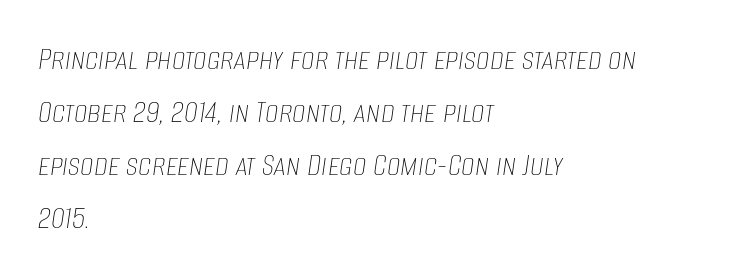
The image shows 34 px thin, condensed type, italic (leaning right); set left-aligned, normal line spacing (1.56x), normal letter spacing, not underlined; low stroke contrast and a large x-height.
